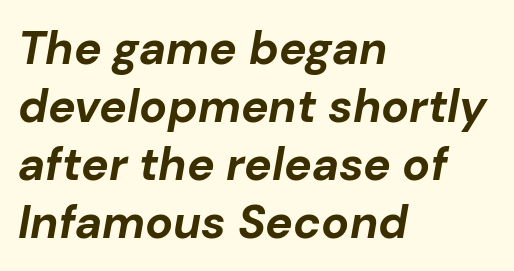
{"italic": "yes", "lean": "right", "slant_degrees": 10, "bold": "yes", "weight": "bold", "width": "normal", "stroke_contrast": "low", "x_height": "medium", "monospaced": "no", "underline": "no", "align": "left", "line_spacing": "normal", "line_spacing_ratio": 1.26, "letter_spacing": "normal", "letter_spacing_em": 0.0, "glyph_px": 46}
